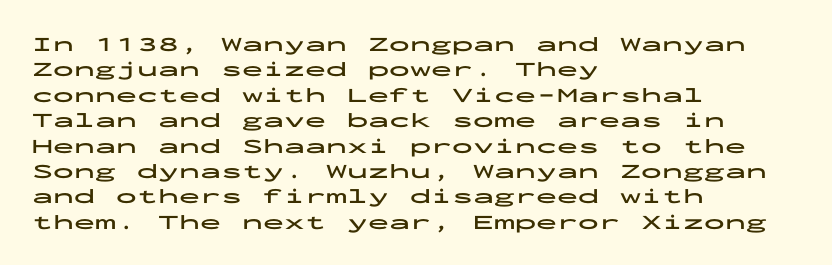
{"italic": "no", "bold": "yes", "underline": "no", "align": "left", "line_spacing_ratio": 1.21, "letter_spacing": "normal", "letter_spacing_em": 0.0, "glyph_px": 21}
